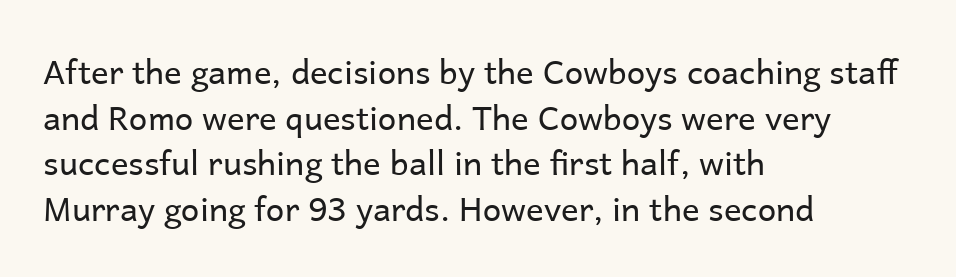
The image shows 33 px regular-weight sans-serif type, upright; set left-aligned, normal line spacing (1.38x), normal letter spacing, not underlined; low stroke contrast and a medium x-height.
